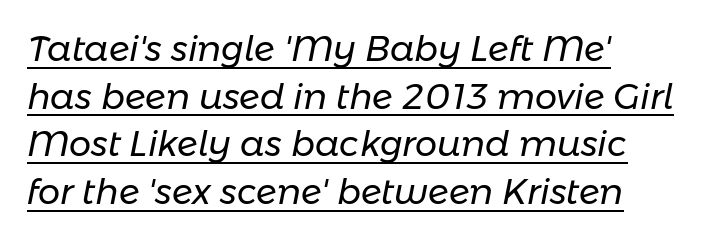
The rag falls on the right side of this text block. The leading is moderate, giving the passage an even texture. Slant detected: the letters are inclined. This rendering features underlined lettering. Letters have the restrained weight of plain body copy at most. The passage shown is typed in a proportional face where columns would drift.
